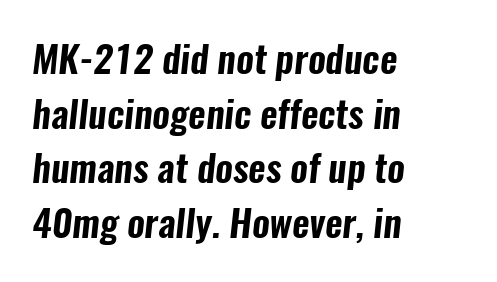
The image shows 38 px condensed sans-serif type; set left-aligned, normal line spacing (1.44x), normal letter spacing, not underlined; low stroke contrast and a medium x-height.
